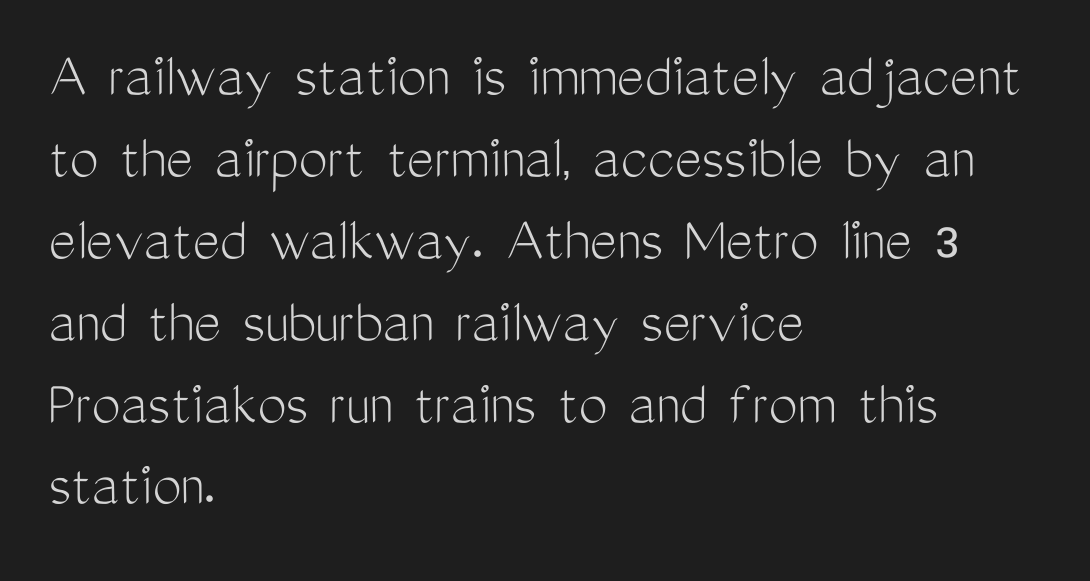
The image shows 65 px light, condensed sans-serif type, upright; set left-aligned, normal line spacing (1.26x), normal letter spacing, not underlined; medium stroke contrast and a medium x-height.
